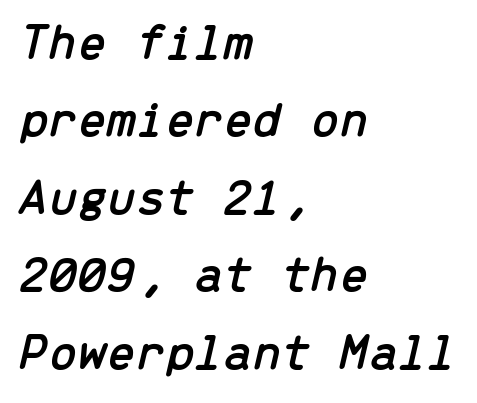
Q: Is the text italic (slanted)? A: Yes, it leans right by about 13 degrees.
Q: Is the text underlined? A: No.
Q: How is the paragraph aligned? A: Left-aligned.
Q: Is the spacing between letters normal or unusually wide? A: Normal.
Q: Is the spacing between lines tight, normal or loose? A: Normal.
Q: Width (condensed, normal, or wide)? A: Normal.
Q: Stroke contrast? A: Low.
Q: x-height? A: Medium.
Q: Monospaced? A: Yes.
